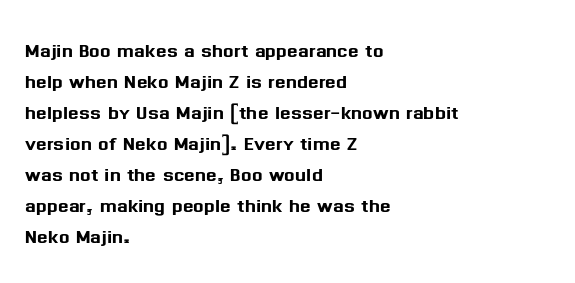
Q: Is the text italic (slanted)? A: No, it is upright.
Q: Is the text underlined? A: No.
Q: How is the paragraph aligned? A: Left-aligned.
Q: Is the spacing between letters normal or unusually wide? A: Normal.
